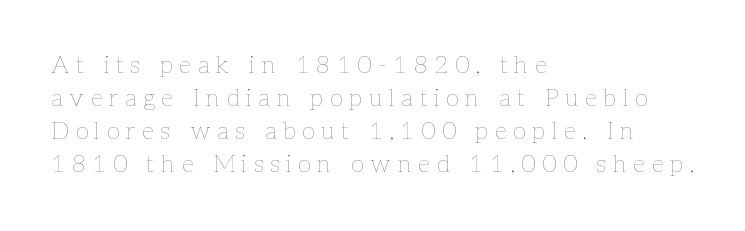
The image shows 24 px text type, upright; set left-aligned, normal line spacing (1.37x), unusually wide letter spacing (+0.28 em), not underlined.
